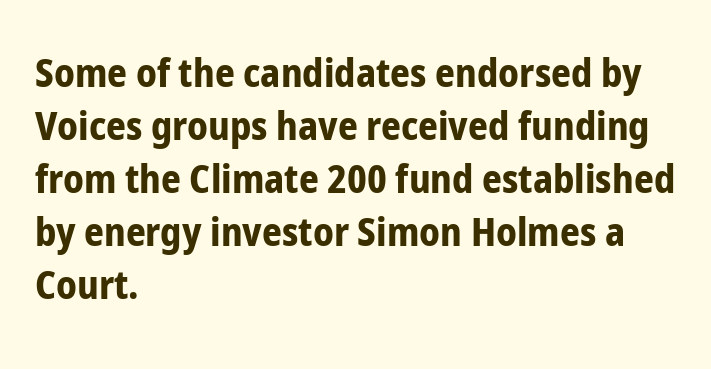
{"serif": "no", "italic": "no", "bold": "yes", "weight": "bold", "width": "condensed", "stroke_contrast": "low", "x_height": "medium", "monospaced": "no", "underline": "no", "align": "left", "line_spacing": "normal", "line_spacing_ratio": 1.36, "letter_spacing": "normal", "letter_spacing_em": 0.0, "glyph_px": 39}
